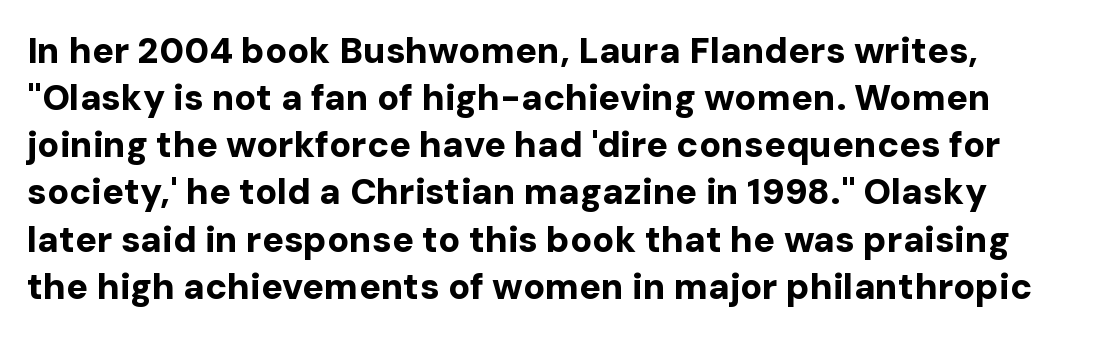
{"serif": "no", "italic": "no", "bold": "yes", "weight": "bold", "width": "normal", "stroke_contrast": "low", "x_height": "medium", "monospaced": "no", "underline": "no", "line_spacing": "normal", "line_spacing_ratio": 1.31, "letter_spacing": "normal", "letter_spacing_em": 0.0, "glyph_px": 36}
